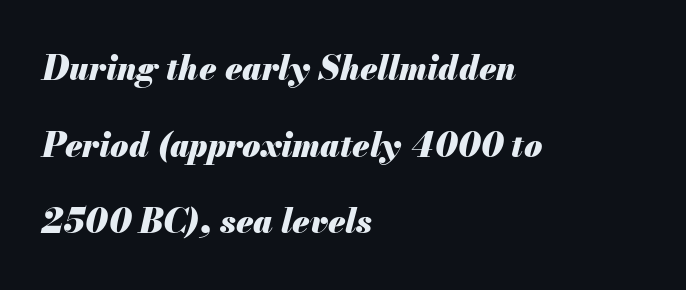
No word sits above an underline. The line-height multiplier appears high, well above default. Layout note: lines flush left. If you drew a line through each stem, it would be angled. The characters look thick and weighty, a clear bold.
